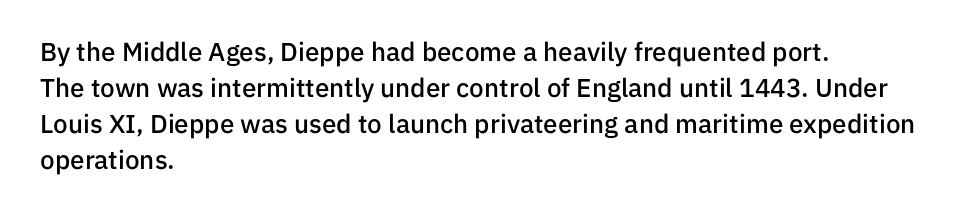
The image shows 26 px text type, upright; set left-aligned, normal line spacing (1.38x), normal letter spacing, not underlined.
